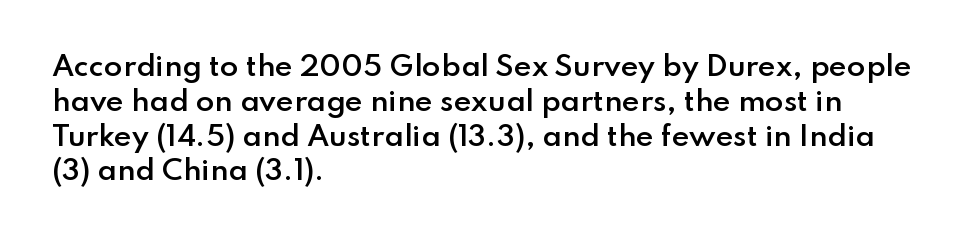
The image shows 27 px text type, upright; set left-aligned, normal line spacing (1.29x), normal letter spacing, not underlined.
